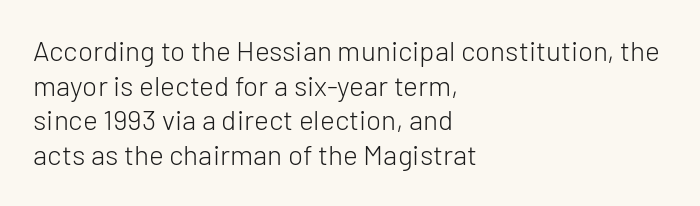
Inter-character spacing is left at the font's built-in metrics. The cut favours lightness, reaching ordinary text weight at its darkest. The face used here is a sans, in the tradition of grotesques and geometrics. The lines in this sample share a left origin and differ only in where they stop.
